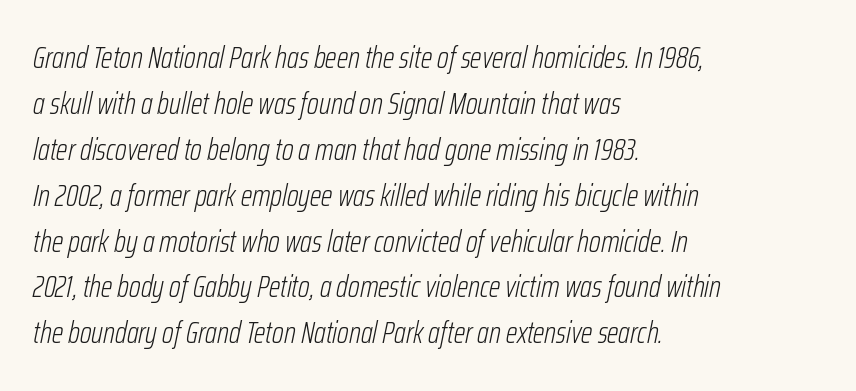
{"italic": "yes", "lean": "right", "slant_degrees": 12, "bold": "no", "weight": "light", "width": "condensed", "stroke_contrast": "low", "x_height": "medium", "monospaced": "no", "underline": "no", "align": "left", "line_spacing": "normal", "line_spacing_ratio": 1.53, "letter_spacing": "normal", "letter_spacing_em": 0.0, "glyph_px": 30}
